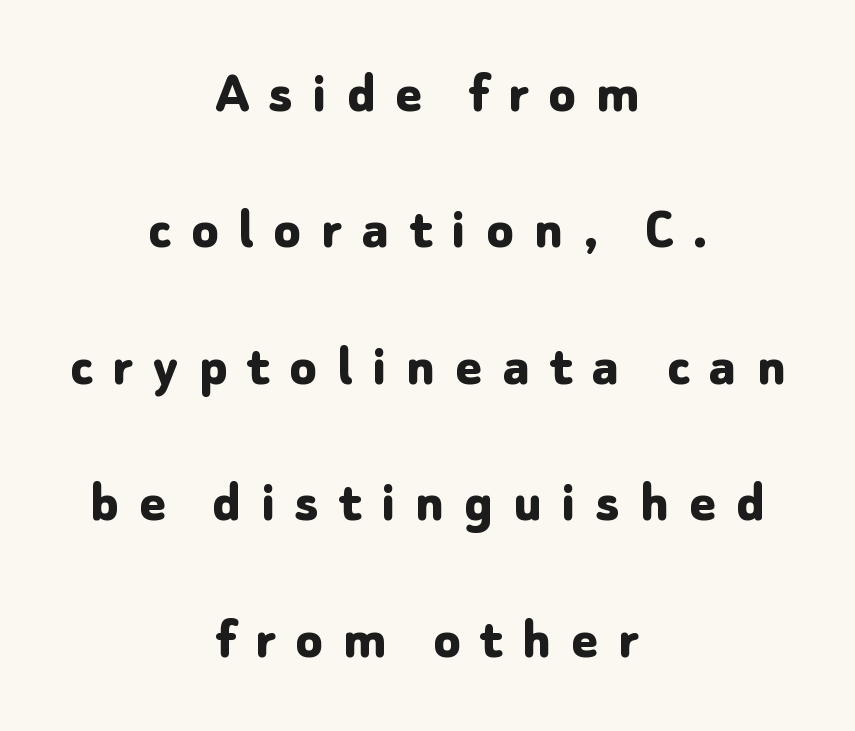
The image shows 62 px bold sans-serif type, upright; set centered, loose line spacing (2.2x), unusually wide letter spacing (+0.32 em), not underlined; low stroke contrast and a medium x-height.
